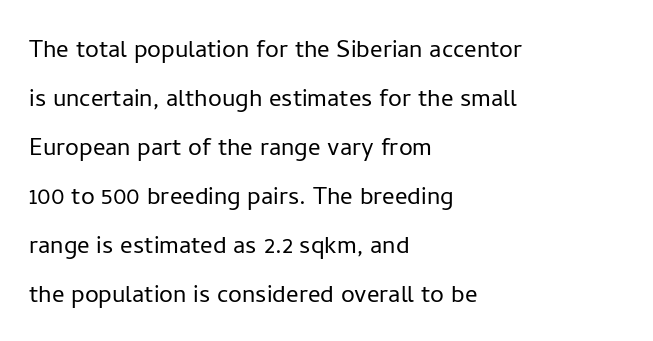
Q: Is the text bold? A: No.
Q: Is the text italic (slanted)? A: No, it is upright.
Q: Is the typeface a serif or a sans-serif typeface? A: Sans-serif.
Q: Is the text underlined? A: No.
Q: How is the paragraph aligned? A: Left-aligned.
Q: Is the spacing between letters normal or unusually wide? A: Normal.
Q: Is the spacing between lines tight, normal or loose? A: Normal.
Q: Width (condensed, normal, or wide)? A: Normal.
Q: Stroke contrast? A: Low.
Q: x-height? A: Medium.
Q: Monospaced? A: No.
